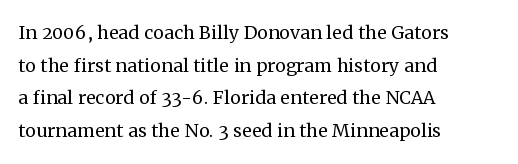
Q: Is the text bold? A: No.
Q: Is the text italic (slanted)? A: No, it is upright.
Q: Is the text underlined? A: No.
Q: How is the paragraph aligned? A: Left-aligned.
Q: Is the spacing between letters normal or unusually wide? A: Normal.
Q: Is the spacing between lines tight, normal or loose? A: Normal.
